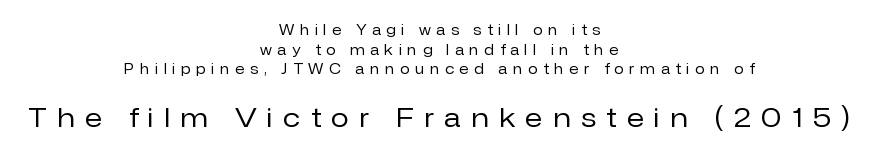
Q: Is the text bold? A: No.
Q: Is the text italic (slanted)? A: No, it is upright.
Q: Is the text underlined? A: No.
Q: How is the paragraph aligned? A: Centered.
Q: Is the spacing between letters normal or unusually wide? A: Unusually wide.
Q: Is the spacing between lines tight, normal or loose? A: Normal.
Q: Which block of text is set in a larger size, the first (top) or the second (bottom)? A: The second (bottom) one.
